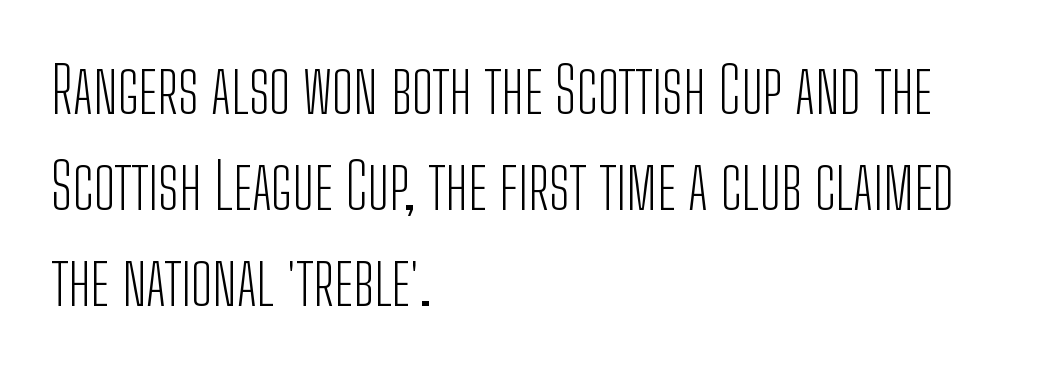
Q: Is the text bold? A: No.
Q: Is the text italic (slanted)? A: No, it is upright.
Q: Is the typeface a serif or a sans-serif typeface? A: Sans-serif.
Q: Is the text underlined? A: No.
Q: How is the paragraph aligned? A: Left-aligned.
Q: Is the spacing between letters normal or unusually wide? A: Normal.
Q: Is the spacing between lines tight, normal or loose? A: Normal.
Q: Width (condensed, normal, or wide)? A: Condensed.
Q: Stroke contrast? A: Low.
Q: x-height? A: Medium.
Q: Monospaced? A: No.
